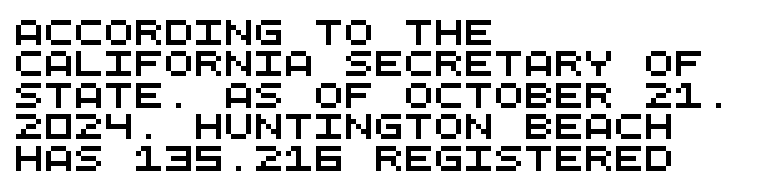
Q: Is the text underlined? A: No.
Q: How is the paragraph aligned? A: Left-aligned.
Q: Is the spacing between letters normal or unusually wide? A: Normal.
Q: Is the spacing between lines tight, normal or loose? A: Normal.
